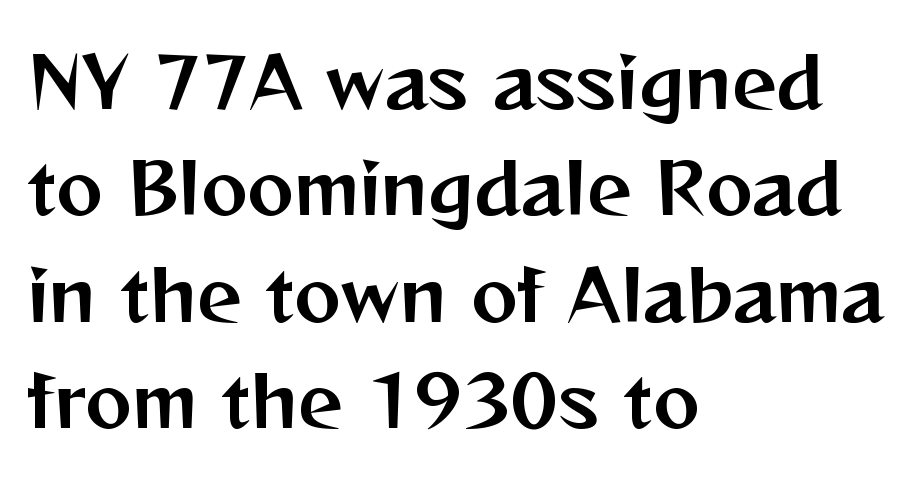
The horizontal fit of the characters is conventional and even. You can tell from the bare stems that sans-serif type was used. Here the designer chose a conventional face with non-uniform glyph widths. Regarding leading, the lines here are spaced in the standard way. The zone under the glyphs is completely vacant. Every row of glyphs begins at an identical x-position on the left.
